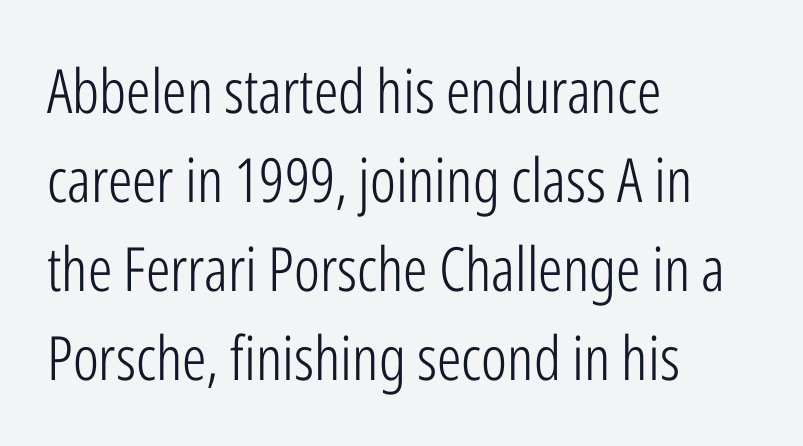
{"serif": "no", "italic": "no", "bold": "no", "weight": "light", "width": "condensed", "stroke_contrast": "low", "x_height": "medium", "monospaced": "no", "underline": "no", "align": "left", "line_spacing": "normal", "line_spacing_ratio": 1.46, "letter_spacing": "normal", "letter_spacing_em": 0.0, "glyph_px": 61}
